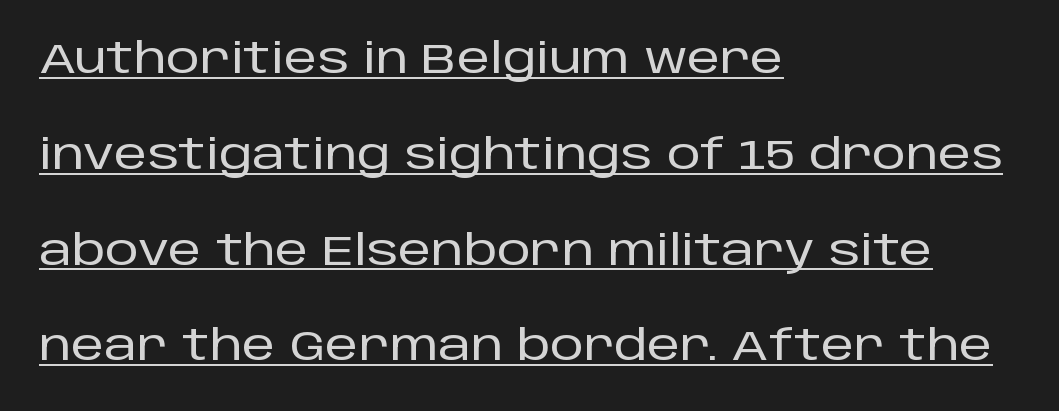
Left-aligned paragraph, ragged on the right. This rendering features underlined lettering. Ordinary non-slanted type is in use. Font category for this specimen: sans-serif. These lines are rendered in a variable-pitch font.
